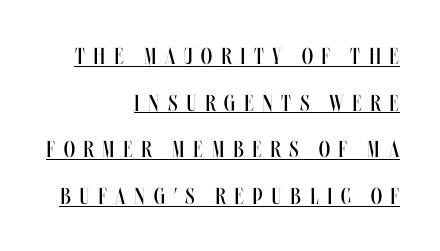
{"italic": "no", "bold": "no", "underline": "yes", "align": "right", "line_spacing": "loose", "line_spacing_ratio": 2.03, "letter_spacing": "wide", "letter_spacing_em": 0.37, "glyph_px": 23}
